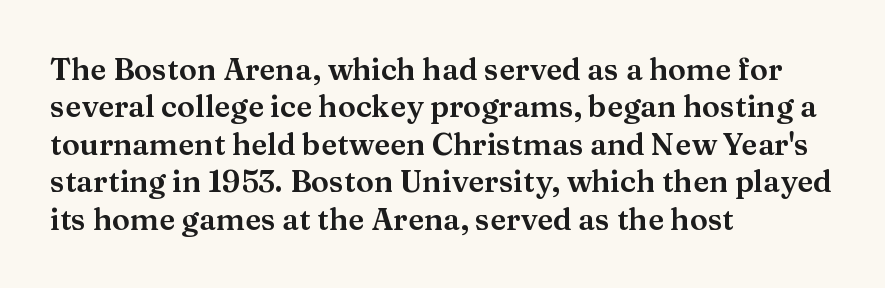
{"serif": "yes", "italic": "no", "width": "wide", "stroke_contrast": "medium", "x_height": "medium", "monospaced": "no", "underline": "no", "align": "left", "line_spacing": "normal", "line_spacing_ratio": 1.25, "letter_spacing": "normal", "letter_spacing_em": 0.0, "glyph_px": 30}
